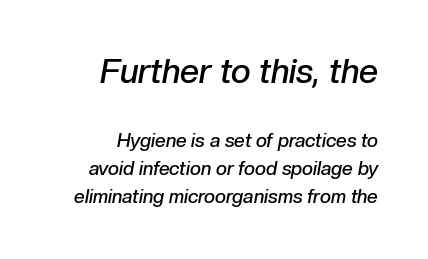
Q: Is the text bold? A: Semi-bold.
Q: Is the text italic (slanted)? A: Yes, it leans right by about 10 degrees.
Q: Is the text underlined? A: No.
Q: How is the paragraph aligned? A: Right-aligned.
Q: Is the spacing between letters normal or unusually wide? A: Normal.
Q: Is the spacing between lines tight, normal or loose? A: Normal.
Q: Which block of text is set in a larger size, the first (top) or the second (bottom)? A: The first (top) one.
Q: Width (condensed, normal, or wide)? A: Normal.
Q: Stroke contrast? A: Low.
Q: x-height? A: Medium.
Q: Monospaced? A: No.
